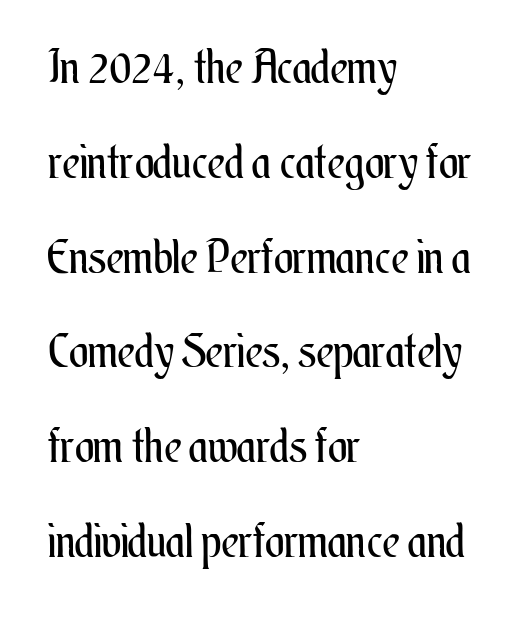
Q: Is the text bold? A: No.
Q: Is the text italic (slanted)? A: No, it is upright.
Q: Is the text underlined? A: No.
Q: How is the paragraph aligned? A: Left-aligned.
Q: Is the spacing between letters normal or unusually wide? A: Normal.
Q: Is the spacing between lines tight, normal or loose? A: Loose.
Q: Width (condensed, normal, or wide)? A: Condensed.
Q: Stroke contrast? A: Medium.
Q: x-height? A: Small.
Q: Monospaced? A: No.
